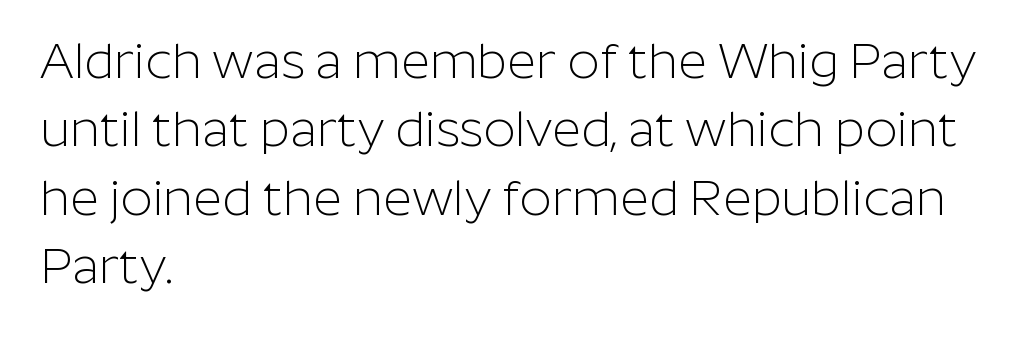
This rendering leaves character spacing at its baseline value. Bare-footed words on every line. Italic? Not at all — the glyphs are vertical. The typesetting does not lean heavy: it is not bold.
